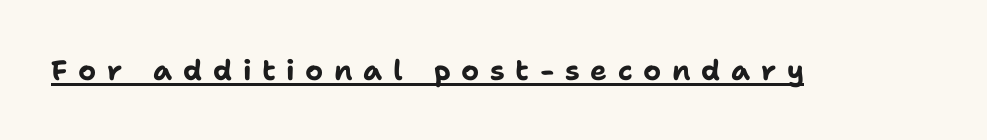
Q: Is the text bold? A: Yes.
Q: Is the text italic (slanted)? A: No, it is upright.
Q: Is the typeface a serif or a sans-serif typeface? A: Sans-serif.
Q: Is the text underlined? A: Yes.
Q: Is the spacing between letters normal or unusually wide? A: Unusually wide.
Q: Width (condensed, normal, or wide)? A: Normal.
Q: Stroke contrast? A: Low.
Q: x-height? A: Medium.
Q: Monospaced? A: No.
